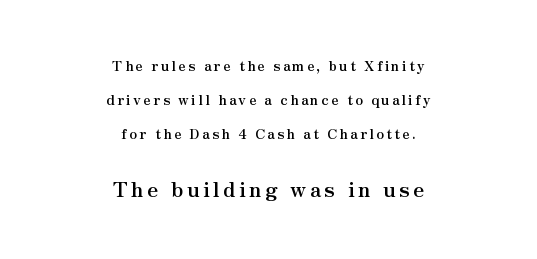
Ordinary non-slanted type is in use. The paragraph has two soft edges and a firm central axis. Type without underlining. Compared with an ordinary text face, these strokes are far heavier — a full bold. Baseline-to-baseline distance is far greater than the letter height. Whoever set this made the second block the dominant, larger element.
